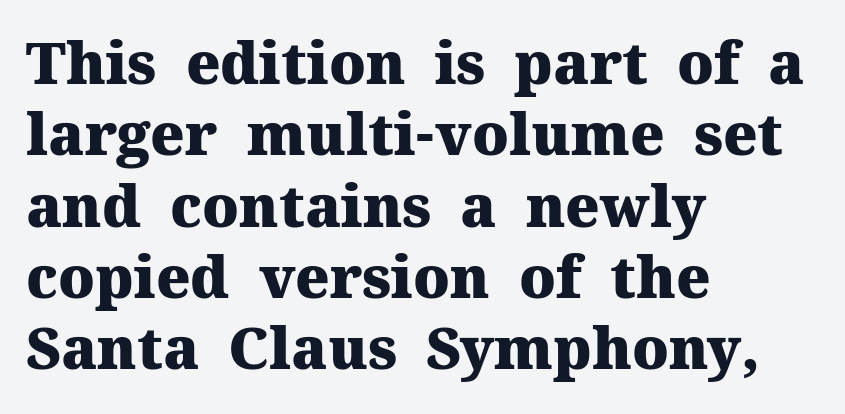
Honestly, the letter spacing is just normal — you wouldn't notice it. Quick note: underline off. You can tell it's not italic because the verticals are truly vertical. Line starts are locked; line ends wander. The sample has been set heavy, in full bold.
